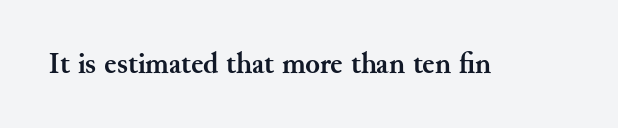
{"serif": "yes", "italic": "no", "bold": "yes", "weight": "semibold", "width": "normal", "stroke_contrast": "medium", "x_height": "small", "monospaced": "no", "underline": "no", "letter_spacing": "normal", "letter_spacing_em": 0.0, "glyph_px": 30}
